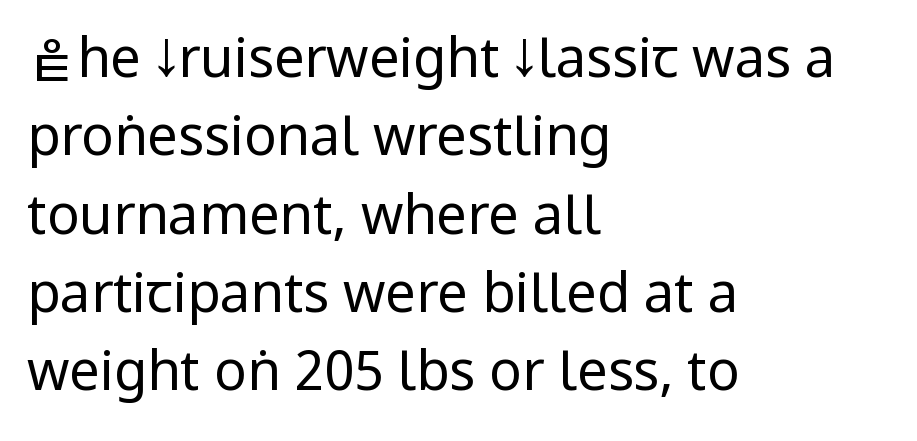
Q: Is the text bold? A: No.
Q: Is the text italic (slanted)? A: No, it is upright.
Q: Is the typeface a serif or a sans-serif typeface? A: Sans-serif.
Q: Is the text underlined? A: No.
Q: How is the paragraph aligned? A: Left-aligned.
Q: Is the spacing between letters normal or unusually wide? A: Normal.
Q: Is the spacing between lines tight, normal or loose? A: Normal.
Q: Width (condensed, normal, or wide)? A: Condensed.
Q: Stroke contrast? A: Low.
